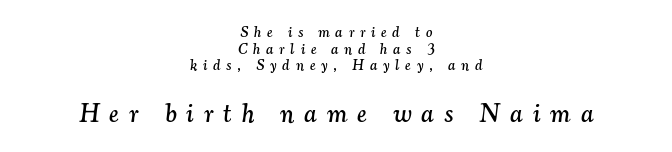
The image shows 26 px text type, italic (leaning right); set centered, tight line spacing (1.11x), unusually wide letter spacing (+0.39 em), not underlined; the second (bottom) block is 1.73x larger.
